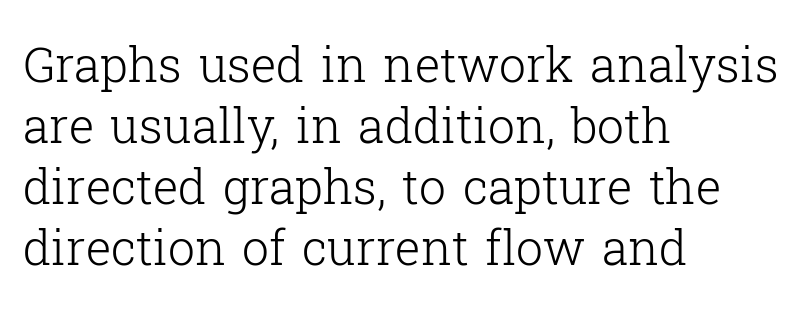
Rendered with straight, roman letterforms. The space between consecutive lines is moderate. The strip under each line holds only bare page. There is no visible air inserted between adjacent glyphs.
